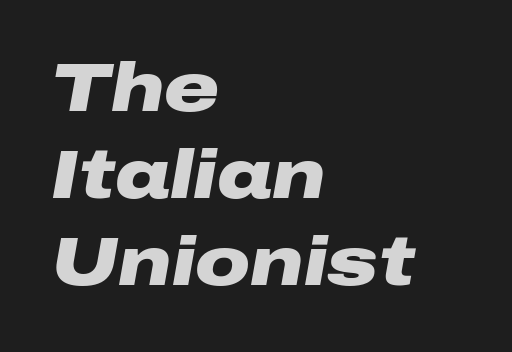
Typeset ragged right — the left edge is the straight one. Compared with ordinary roman type, these characters are visibly tilted. The space directly below the letters is spotless. Compared with typical paragraphs, the rows here are spaced about the same. You could not count columns in this text — the font is proportionally spaced.
